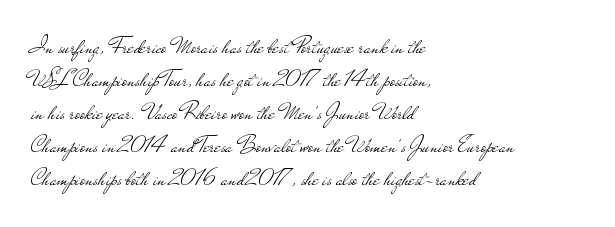
Q: Is the text bold? A: No.
Q: Is the text italic (slanted)? A: Yes.
Q: Is the text underlined? A: No.
Q: How is the paragraph aligned? A: Left-aligned.
Q: Is the spacing between letters normal or unusually wide? A: Normal.
Q: Is the spacing between lines tight, normal or loose? A: Normal.
